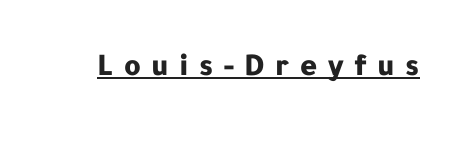
The image shows 32 px bold sans-serif type, upright; set unusually wide letter spacing (+0.33 em), underlined; low stroke contrast and a medium x-height.
